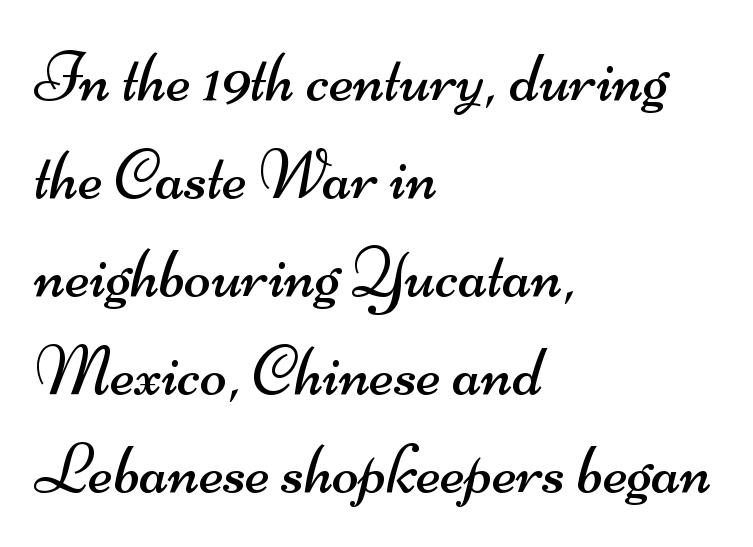
{"serif": "no", "bold": "no", "weight": "regular", "width": "wide", "stroke_contrast": "medium", "x_height": "small", "monospaced": "no", "underline": "no", "align": "left", "line_spacing": "normal", "line_spacing_ratio": 1.4, "letter_spacing": "normal", "letter_spacing_em": 0.0, "glyph_px": 70}
